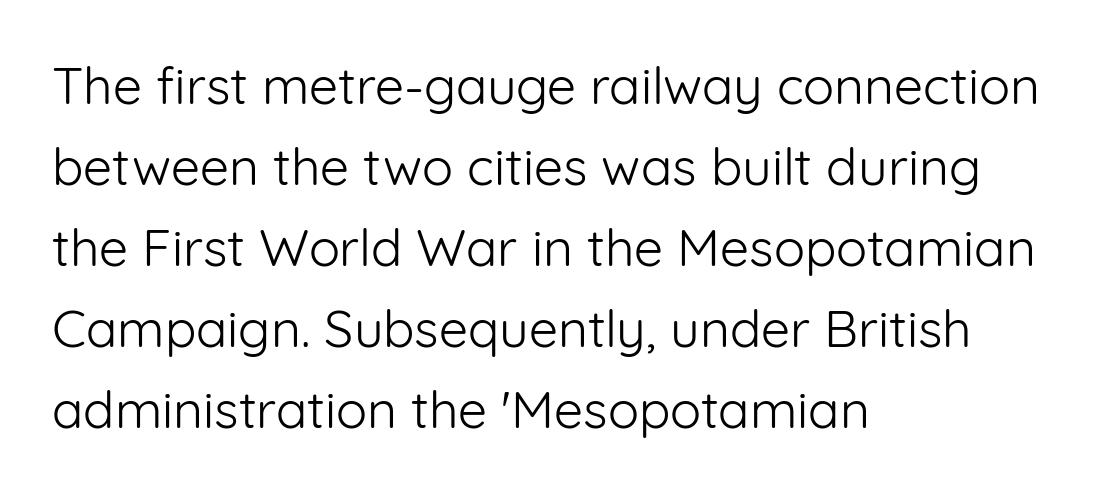
{"serif": "no", "italic": "no", "bold": "no", "weight": "light", "width": "normal", "stroke_contrast": "low", "x_height": "medium", "monospaced": "no", "underline": "no", "align": "left", "line_spacing": "normal", "line_spacing_ratio": 1.56, "letter_spacing": "normal", "letter_spacing_em": 0.0, "glyph_px": 52}
